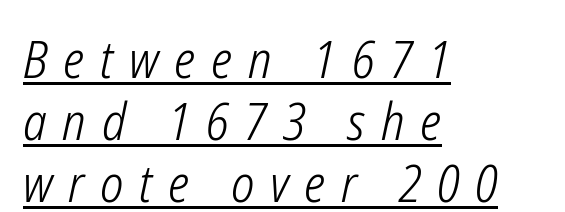
These lines are set flush left with a ragged right edge. Stem width sits at or under what a default text font uses. Someone cranked the tracking dial way up on this one. These lines are rendered in a variable-pitch font. Compared with undecorated copy, this sample adds a rule below the words.
